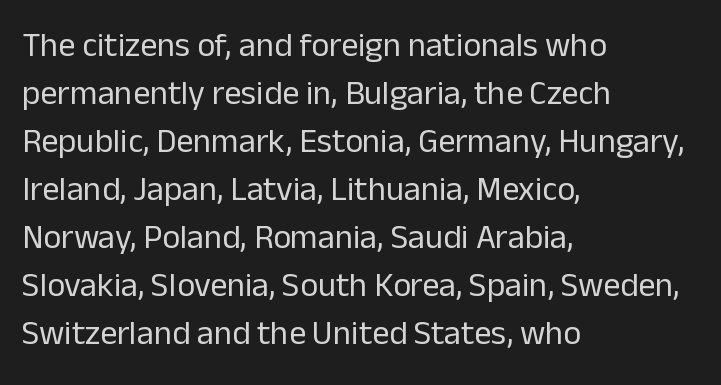
The image shows 34 px regular-weight sans-serif type, upright; set left-aligned, normal line spacing (1.41x), normal letter spacing, not underlined; low stroke contrast and a medium x-height.
